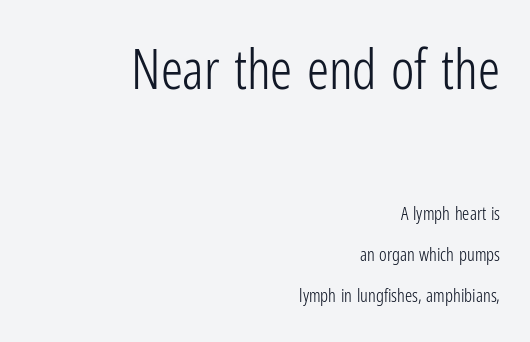
Q: Is the text bold? A: No.
Q: Is the text italic (slanted)? A: No, it is upright.
Q: Is the typeface a serif or a sans-serif typeface? A: Sans-serif.
Q: Is the text underlined? A: No.
Q: How is the paragraph aligned? A: Right-aligned.
Q: Is the spacing between letters normal or unusually wide? A: Normal.
Q: Is the spacing between lines tight, normal or loose? A: Loose.
Q: Which block of text is set in a larger size, the first (top) or the second (bottom)? A: The first (top) one.
Q: Width (condensed, normal, or wide)? A: Condensed.
Q: Stroke contrast? A: Low.
Q: x-height? A: Medium.
Q: Monospaced? A: No.
